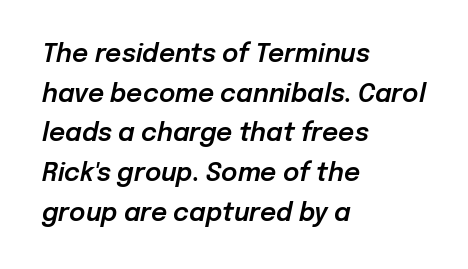
Q: Is the text italic (slanted)? A: Yes, it leans right by about 12 degrees.
Q: Is the text underlined? A: No.
Q: How is the paragraph aligned? A: Left-aligned.
Q: Is the spacing between letters normal or unusually wide? A: Normal.
Q: Is the spacing between lines tight, normal or loose? A: Normal.
